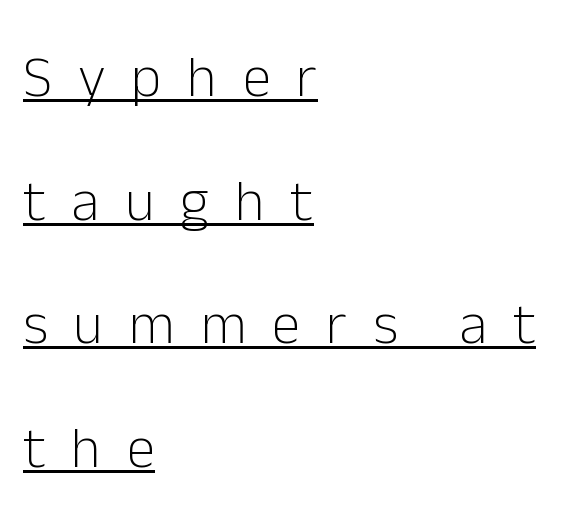
Q: Is the text bold? A: No.
Q: Is the text italic (slanted)? A: No, it is upright.
Q: Is the typeface a serif or a sans-serif typeface? A: Sans-serif.
Q: Is the text underlined? A: Yes.
Q: How is the paragraph aligned? A: Left-aligned.
Q: Is the spacing between letters normal or unusually wide? A: Unusually wide.
Q: Is the spacing between lines tight, normal or loose? A: Loose.
Q: Width (condensed, normal, or wide)? A: Normal.
Q: Stroke contrast? A: Low.
Q: x-height? A: Medium.
Q: Monospaced? A: No.
